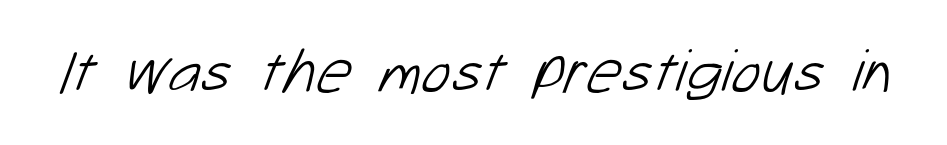
The image shows 62 px light sans-serif type; set normal letter spacing, not underlined; low stroke contrast and a medium x-height.
